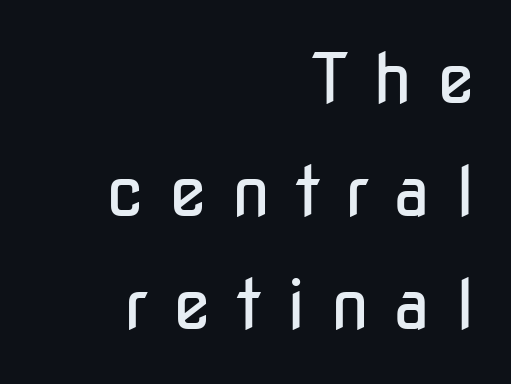
The image shows 69 px regular-weight, condensed sans-serif type, upright; set right-aligned, normal line spacing (1.64x), unusually wide letter spacing (+0.36 em), not underlined; low stroke contrast and a medium x-height.
